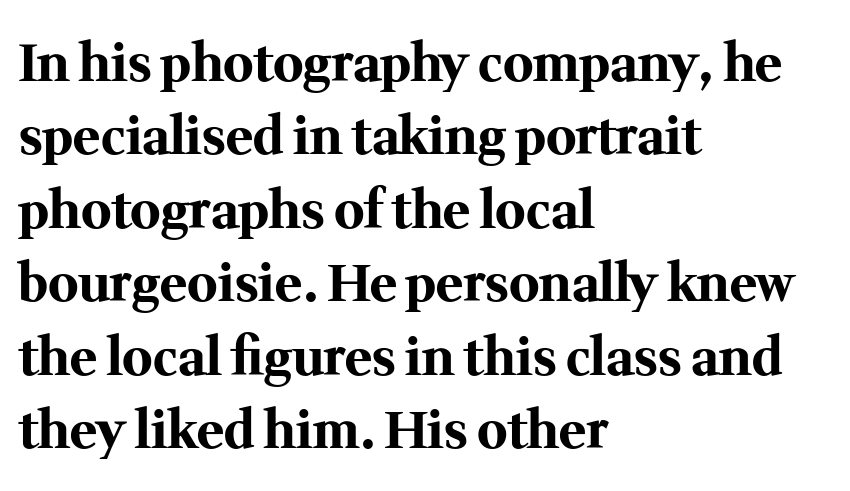
Q: Is the text bold? A: Yes.
Q: Is the text italic (slanted)? A: No, it is upright.
Q: Is the typeface a serif or a sans-serif typeface? A: Serif.
Q: Is the text underlined? A: No.
Q: How is the paragraph aligned? A: Left-aligned.
Q: Is the spacing between letters normal or unusually wide? A: Normal.
Q: Is the spacing between lines tight, normal or loose? A: Normal.
Q: Width (condensed, normal, or wide)? A: Normal.
Q: Stroke contrast? A: Medium.
Q: x-height? A: Medium.
Q: Monospaced? A: No.
